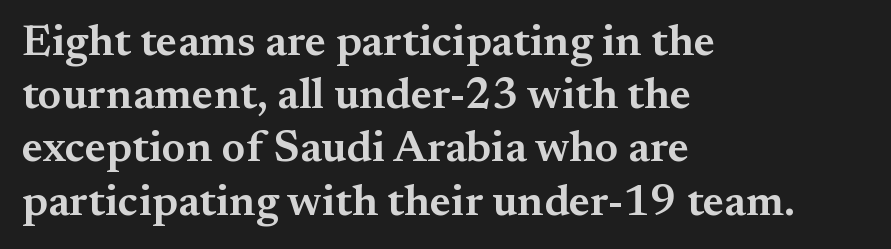
Rule under the text: the space is simply empty. The tracking reads as untouched default to a designer's eye. A typesetter would call this proportional, since set widths differ per character. The lettering holds an erect, upright posture throughout.
